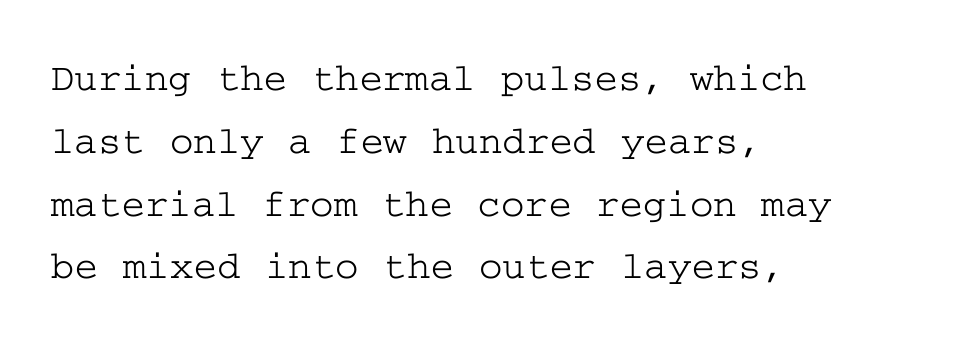
The image shows 40 px wide serif type, upright; set left-aligned, normal line spacing (1.57x), normal letter spacing, not underlined; low stroke contrast and a medium x-height.
